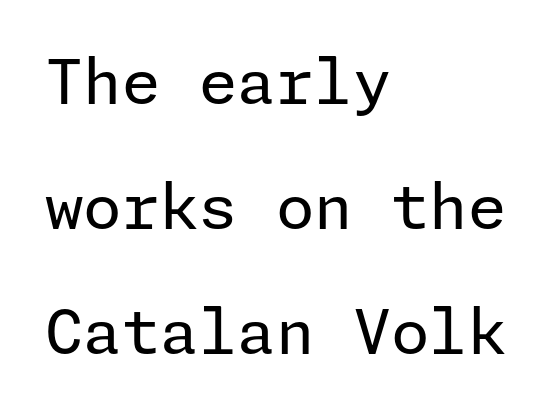
Q: Is the text bold? A: No.
Q: Is the text italic (slanted)? A: No, it is upright.
Q: Is the typeface a serif or a sans-serif typeface? A: Sans-serif.
Q: Is the text underlined? A: No.
Q: How is the paragraph aligned? A: Left-aligned.
Q: Is the spacing between letters normal or unusually wide? A: Normal.
Q: Is the spacing between lines tight, normal or loose? A: Loose.
Q: Width (condensed, normal, or wide)? A: Normal.
Q: Stroke contrast? A: Low.
Q: x-height? A: Medium.
